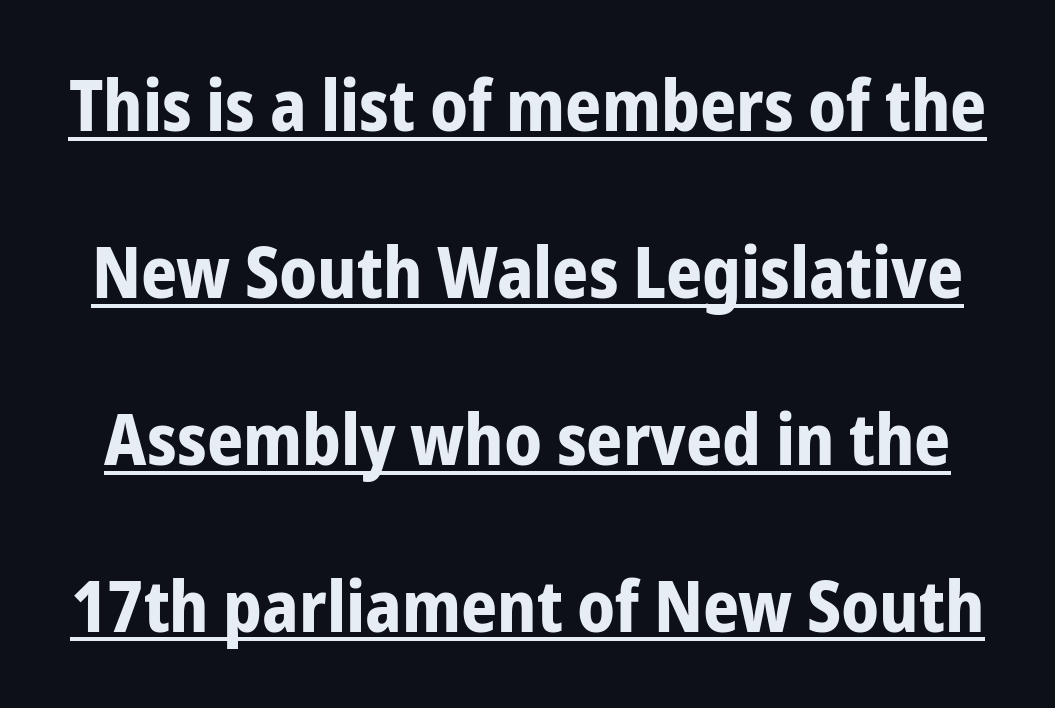
{"serif": "no", "italic": "no", "bold": "yes", "weight": "bold", "width": "condensed", "stroke_contrast": "low", "x_height": "medium", "monospaced": "no", "underline": "yes", "line_spacing": "loose", "line_spacing_ratio": 2.35, "letter_spacing": "normal", "letter_spacing_em": 0.0, "glyph_px": 71}
